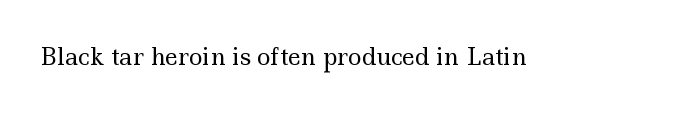
The image shows 23 px text type, upright; set normal letter spacing, not underlined.
